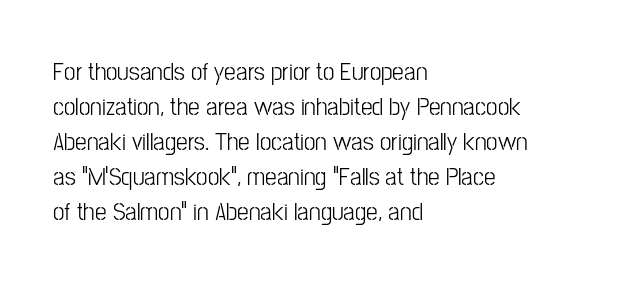
The image shows 26 px text type, upright; set left-aligned, normal line spacing (1.35x), normal letter spacing, not underlined.
